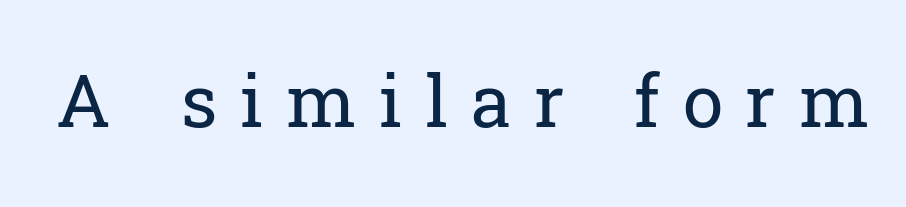
These lines were composed using upright roman letters. Spacing between characters has been opened up far beyond the box default. Compared with a typical body face, this is equally light or lighter still. Glance below the letters and you will spot only blank space. The passage shown is typed in a proportional face where columns would drift. Type style note: has serifs.
